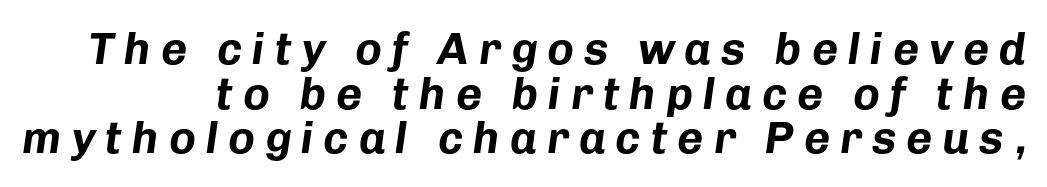
{"italic": "yes", "lean": "right", "slant_degrees": 8, "bold": "yes", "weight": "bold", "width": "normal", "stroke_contrast": "low", "x_height": "medium", "monospaced": "no", "underline": "no", "align": "right", "line_spacing": "tight", "line_spacing_ratio": 0.99, "letter_spacing": "wide", "letter_spacing_em": 0.22, "glyph_px": 45}
